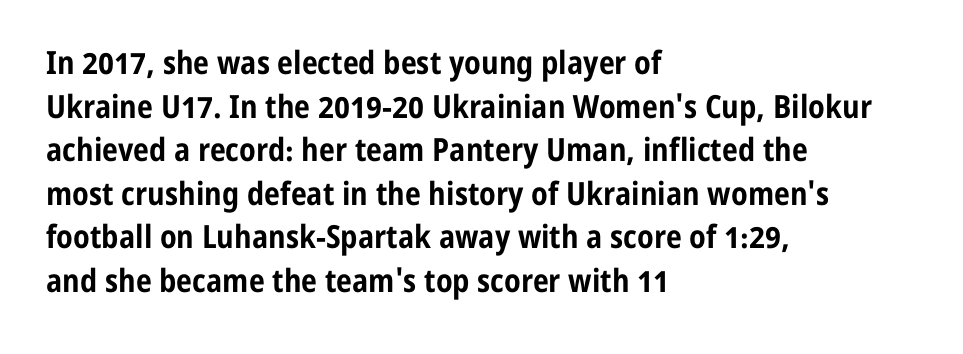
The image shows 32 px bold, condensed sans-serif type, upright; set left-aligned, normal line spacing (1.36x), normal letter spacing, not underlined; low stroke contrast and a medium x-height.
